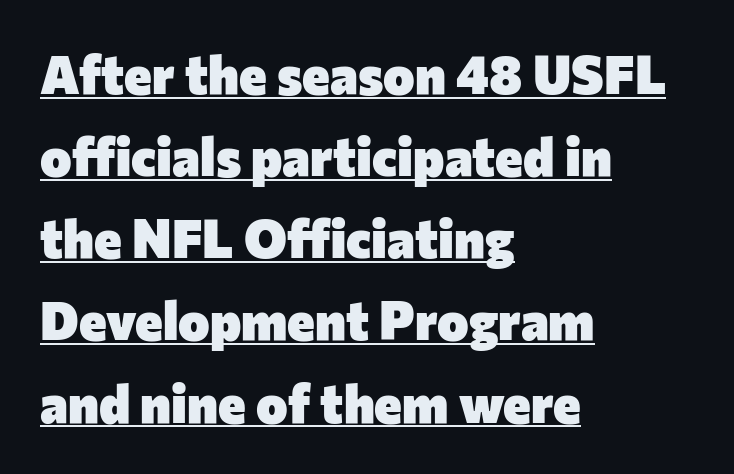
Q: Is the text bold? A: Yes.
Q: Is the text italic (slanted)? A: No, it is upright.
Q: Is the typeface a serif or a sans-serif typeface? A: Sans-serif.
Q: Is the text underlined? A: Yes.
Q: How is the paragraph aligned? A: Left-aligned.
Q: Is the spacing between letters normal or unusually wide? A: Normal.
Q: Is the spacing between lines tight, normal or loose? A: Normal.
Q: Width (condensed, normal, or wide)? A: Normal.
Q: Stroke contrast? A: Low.
Q: x-height? A: Medium.
Q: Monospaced? A: No.
